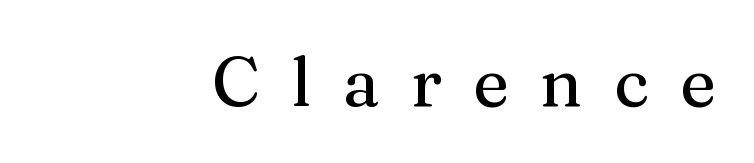
Q: Is the text italic (slanted)? A: No, it is upright.
Q: Is the typeface a serif or a sans-serif typeface? A: Serif.
Q: Is the text underlined? A: No.
Q: How is the paragraph aligned? A: Right-aligned.
Q: Is the spacing between letters normal or unusually wide? A: Unusually wide.
Q: Width (condensed, normal, or wide)? A: Normal.
Q: Stroke contrast? A: Medium.
Q: x-height? A: Medium.
Q: Monospaced? A: No.
